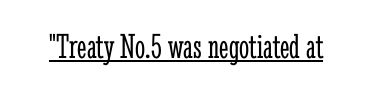
Q: Is the text bold? A: No.
Q: Is the text italic (slanted)? A: No, it is upright.
Q: Is the typeface a serif or a sans-serif typeface? A: Serif.
Q: Is the text underlined? A: Yes.
Q: Is the spacing between letters normal or unusually wide? A: Normal.
Q: Width (condensed, normal, or wide)? A: Condensed.
Q: Stroke contrast? A: Low.
Q: x-height? A: Medium.
Q: Monospaced? A: No.
